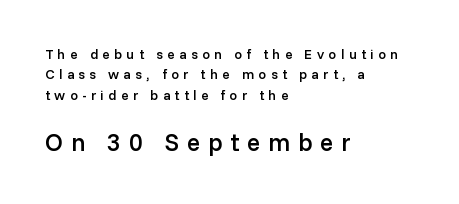
{"italic": "no", "bold": "semi", "underline": "no", "align": "left", "line_spacing": "normal", "line_spacing_ratio": 1.46, "letter_spacing": "wide", "letter_spacing_em": 0.31, "larger_block": "second", "size_ratio": 1.79, "glyph_px": 25}
